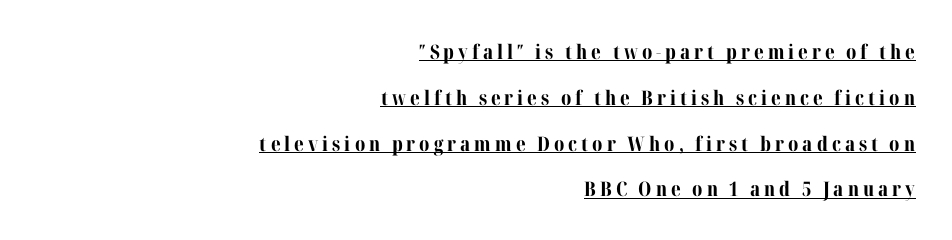
Q: Is the text bold? A: Yes.
Q: Is the text italic (slanted)? A: No, it is upright.
Q: Is the text underlined? A: Yes.
Q: How is the paragraph aligned? A: Right-aligned.
Q: Is the spacing between letters normal or unusually wide? A: Unusually wide.
Q: Is the spacing between lines tight, normal or loose? A: Loose.
